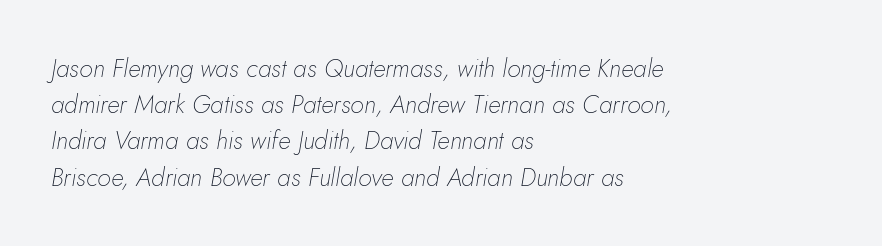
The image shows 25 px text type, italic (leaning right); set left-aligned, normal line spacing (1.45x), normal letter spacing, not underlined.
